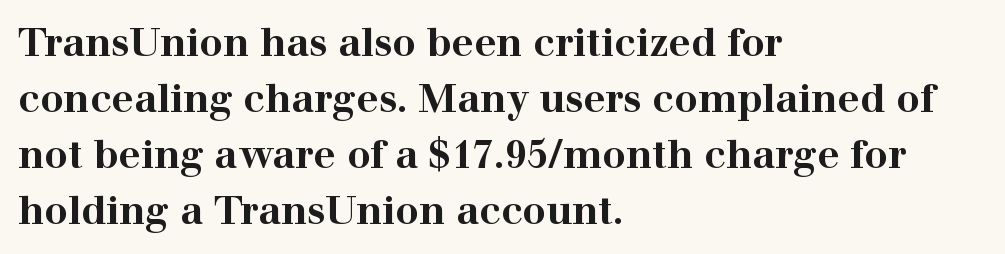
{"serif": "yes", "italic": "no", "bold": "yes", "weight": "bold", "width": "wide", "stroke_contrast": "high", "x_height": "medium", "monospaced": "no", "underline": "no", "align": "left", "line_spacing": "normal", "line_spacing_ratio": 1.44, "letter_spacing": "normal", "letter_spacing_em": 0.0, "glyph_px": 39}
